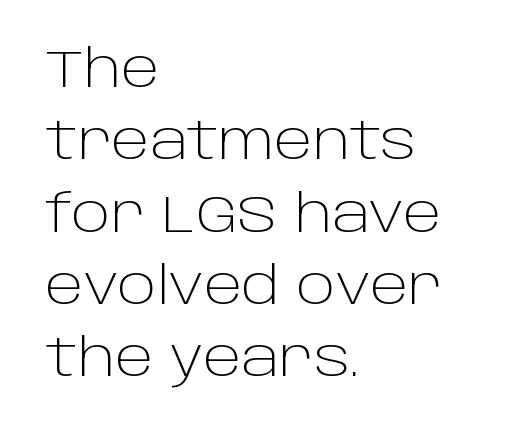
A clean baseline with only descenders dipping below it. Whoever set this chose a conventional vertical rhythm. Character widths vary here, with narrow letters taking less room than wide ones. The strokes are not fattened; the text isn't bold.
